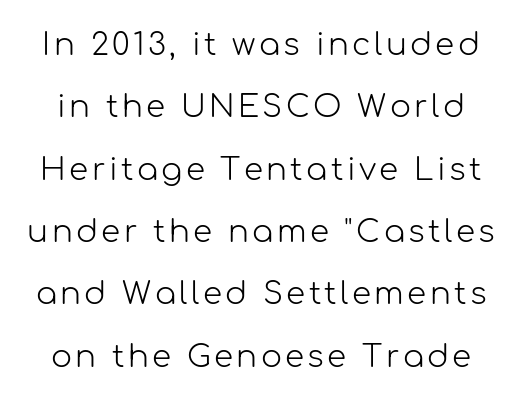
Posture: upright roman. This sample has the flowing, uneven cadence of proportional lettering. No heavy texture on the line: the type isn't bold. Check the space under the baseline: it is left empty.
